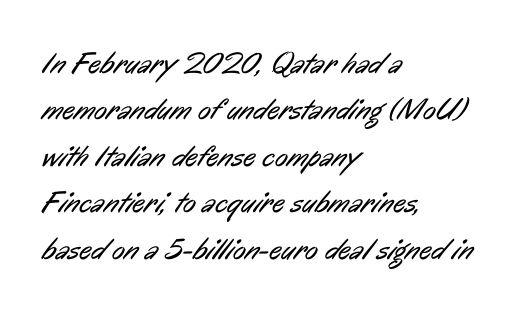
The image shows 30 px regular-weight, condensed sans-serif type; set left-aligned, normal line spacing (1.55x), normal letter spacing, not underlined; low stroke contrast and a medium x-height.
